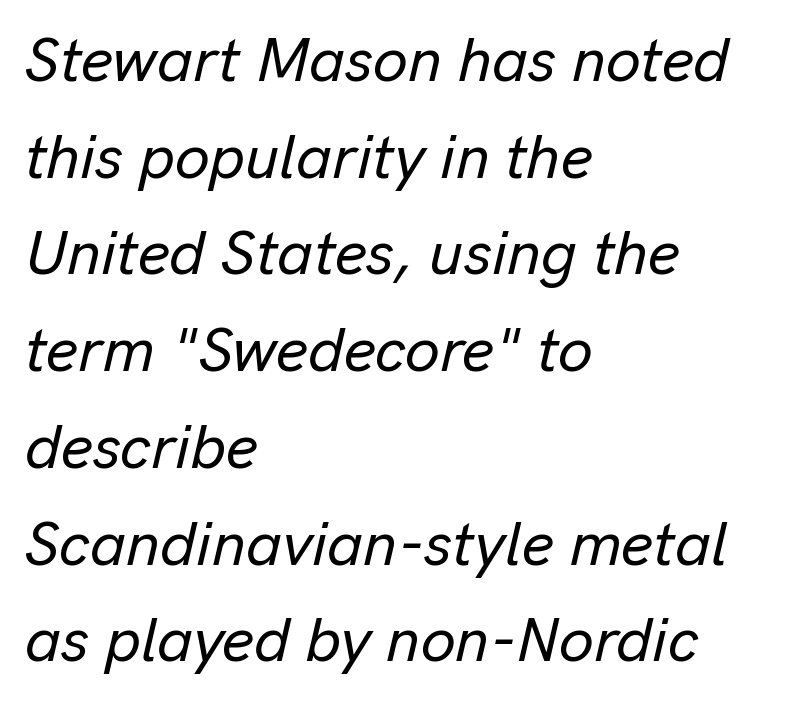
{"italic": "yes", "lean": "right", "slant_degrees": 13, "width": "normal", "stroke_contrast": "low", "x_height": "medium", "monospaced": "no", "underline": "no", "align": "left", "line_spacing": "normal", "line_spacing_ratio": 1.56, "letter_spacing": "normal", "letter_spacing_em": 0.0, "glyph_px": 62}
